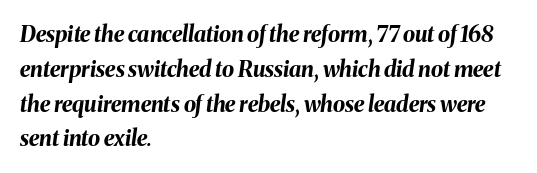
{"italic": "yes", "lean": "right", "slant_degrees": 8, "bold": "yes", "underline": "no", "align": "left", "line_spacing": "normal", "line_spacing_ratio": 1.58, "letter_spacing": "normal", "letter_spacing_em": 0.0, "glyph_px": 22}
